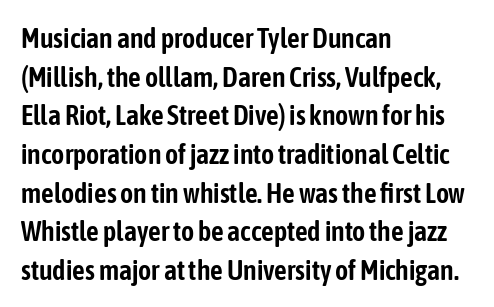
{"serif": "no", "italic": "no", "width": "condensed", "stroke_contrast": "low", "x_height": "medium", "monospaced": "no", "underline": "no", "align": "left", "line_spacing": "normal", "line_spacing_ratio": 1.38, "letter_spacing": "normal", "letter_spacing_em": 0.0, "glyph_px": 28}
